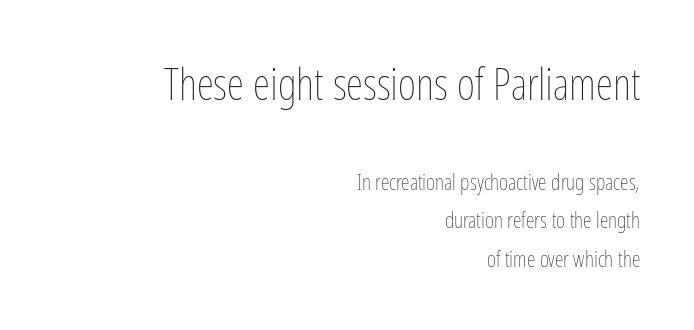
Q: Is the text bold? A: No.
Q: Is the text italic (slanted)? A: No, it is upright.
Q: Is the text underlined? A: No.
Q: How is the paragraph aligned? A: Right-aligned.
Q: Is the spacing between letters normal or unusually wide? A: Normal.
Q: Which block of text is set in a larger size, the first (top) or the second (bottom)? A: The first (top) one.
Q: Width (condensed, normal, or wide)? A: Condensed.
Q: Stroke contrast? A: Low.
Q: x-height? A: Medium.
Q: Monospaced? A: No.
